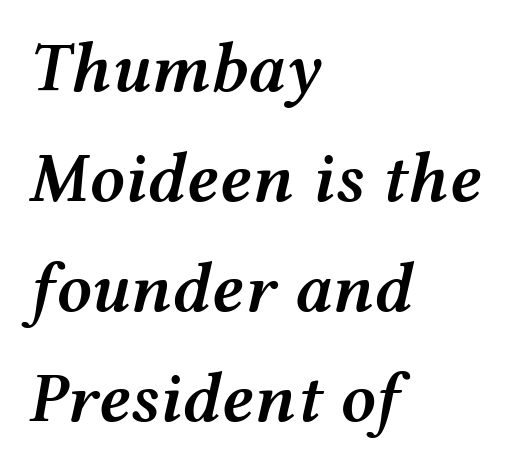
Q: Is the text bold? A: Semi-bold.
Q: Is the text italic (slanted)? A: Yes, it leans right by about 12 degrees.
Q: Is the text underlined? A: No.
Q: How is the paragraph aligned? A: Left-aligned.
Q: Is the spacing between letters normal or unusually wide? A: Normal.
Q: Is the spacing between lines tight, normal or loose? A: Normal.
Q: Width (condensed, normal, or wide)? A: Wide.
Q: Stroke contrast? A: Medium.
Q: x-height? A: Medium.
Q: Monospaced? A: No.
